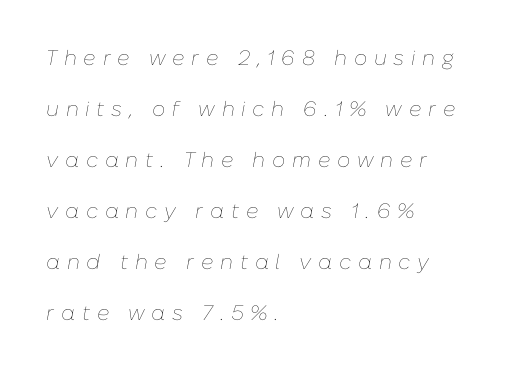
Q: Is the text bold? A: No.
Q: Is the text italic (slanted)? A: Yes, it leans right by about 10 degrees.
Q: Is the text underlined? A: No.
Q: How is the paragraph aligned? A: Left-aligned.
Q: Is the spacing between letters normal or unusually wide? A: Unusually wide.
Q: Is the spacing between lines tight, normal or loose? A: Loose.
